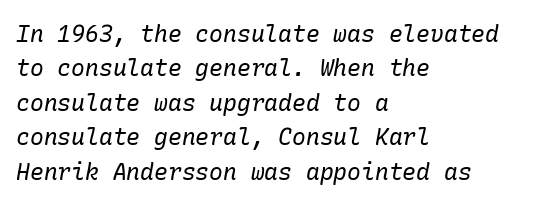
{"italic": "yes", "lean": "right", "slant_degrees": 10, "bold": "no", "underline": "no", "align": "left", "line_spacing": "normal", "line_spacing_ratio": 1.5, "letter_spacing": "normal", "letter_spacing_em": 0.0, "glyph_px": 23}
